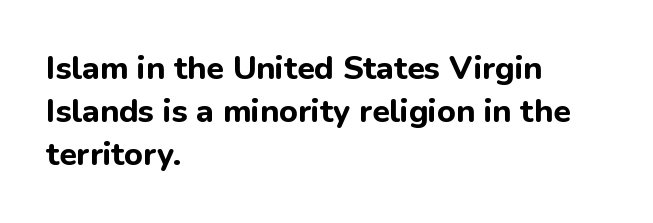
Q: Is the text bold? A: Yes.
Q: Is the text italic (slanted)? A: No, it is upright.
Q: Is the typeface a serif or a sans-serif typeface? A: Sans-serif.
Q: Is the text underlined? A: No.
Q: How is the paragraph aligned? A: Left-aligned.
Q: Is the spacing between letters normal or unusually wide? A: Normal.
Q: Is the spacing between lines tight, normal or loose? A: Normal.
Q: Width (condensed, normal, or wide)? A: Normal.
Q: Stroke contrast? A: Low.
Q: x-height? A: Medium.
Q: Monospaced? A: No.
